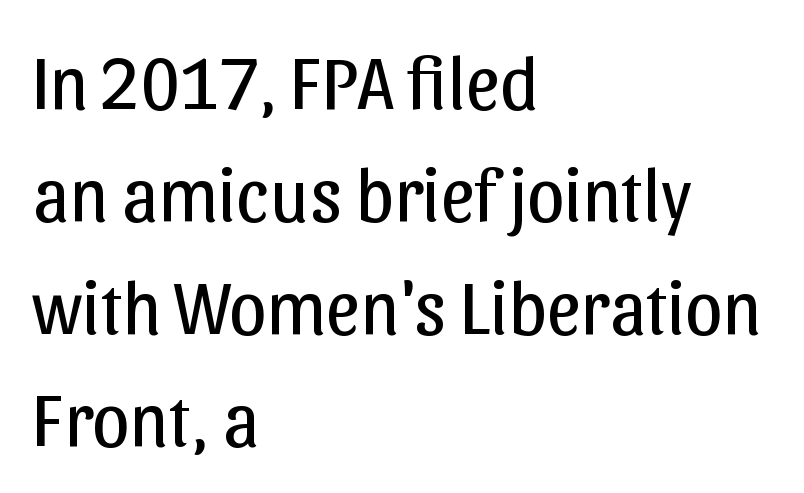
Grotesque or geometric, the face here clearly has no serifs. Vertically, the passage feels balanced, rows spaced as you'd expect. Each letter keeps its own natural width here, so spacing adapts to shape. Layout note: lines flush left. The letterforms sit shoulder to shoulder at normal distance. Glance below the letters and you will spot only blank space.
